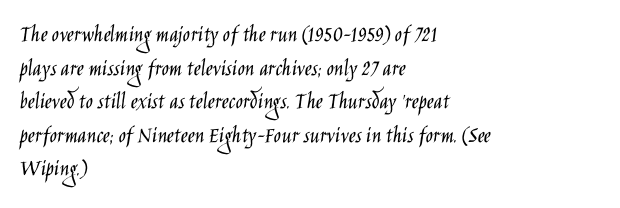
{"bold": "no", "underline": "no", "align": "left", "line_spacing": "normal", "line_spacing_ratio": 1.4, "letter_spacing": "normal", "letter_spacing_em": 0.0, "glyph_px": 24}
